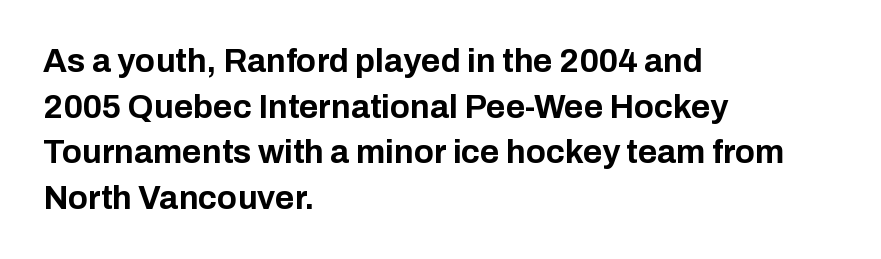
Q: Is the text bold? A: Yes.
Q: Is the text italic (slanted)? A: No, it is upright.
Q: Is the typeface a serif or a sans-serif typeface? A: Sans-serif.
Q: Is the text underlined? A: No.
Q: How is the paragraph aligned? A: Left-aligned.
Q: Is the spacing between letters normal or unusually wide? A: Normal.
Q: Is the spacing between lines tight, normal or loose? A: Normal.
Q: Width (condensed, normal, or wide)? A: Normal.
Q: Stroke contrast? A: Low.
Q: x-height? A: Medium.
Q: Monospaced? A: No.
